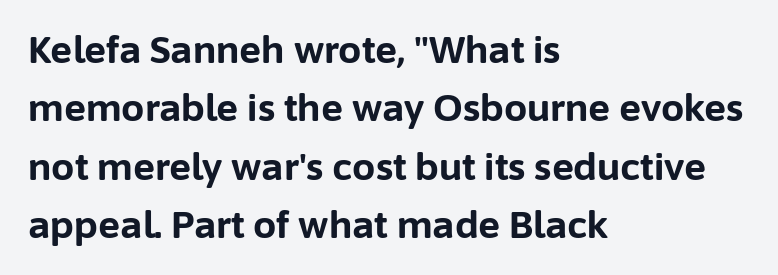
You could not count columns in this text — the font is proportionally spaced. The face used here has the dense, thick strokes of a bold. Notice how descenders clear the ascenders below comfortably — that's standard leading. Letterform terminals end flat and unadorned throughout the passage.
